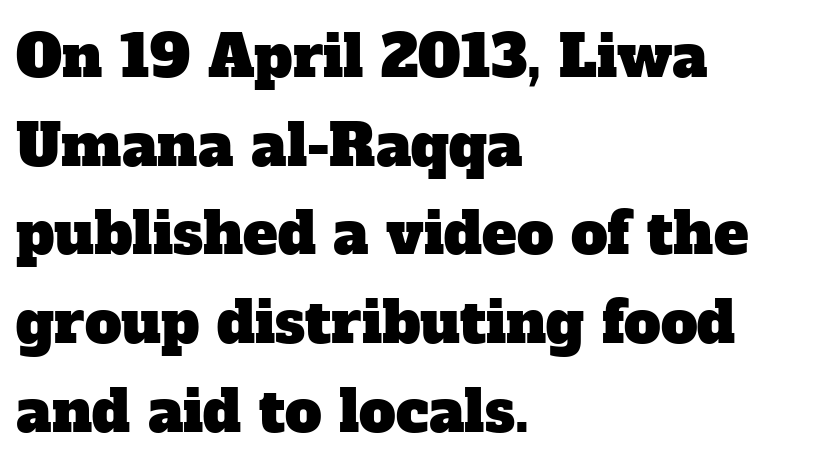
A classic flush-left, rag-right setting is used for this passage. Summary of vertical rhythm: regular, with standard interline spacing. Regarding serifs, this sample has them. A typesetter would call this proportional, since set widths differ per character. The letterforms sit shoulder to shoulder at normal distance. The passage shown is not underscored anywhere.
